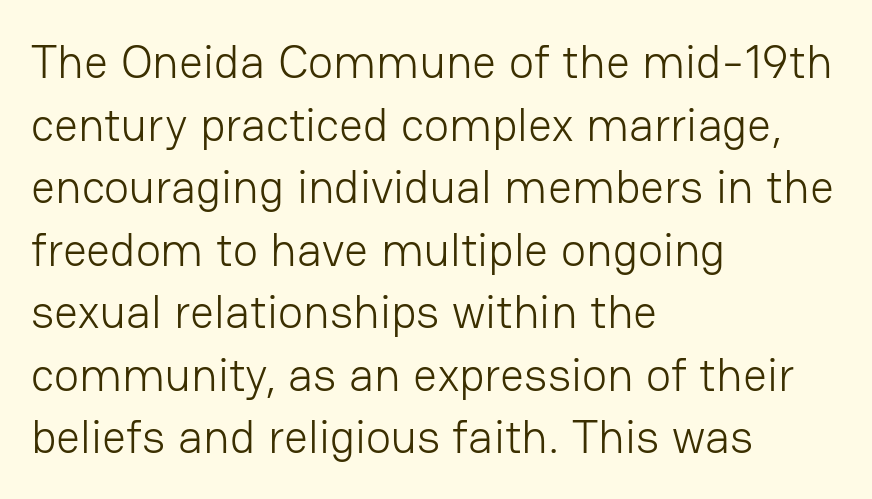
Q: Is the text bold? A: No.
Q: Is the text italic (slanted)? A: No, it is upright.
Q: Is the typeface a serif or a sans-serif typeface? A: Sans-serif.
Q: Is the text underlined? A: No.
Q: How is the paragraph aligned? A: Left-aligned.
Q: Is the spacing between letters normal or unusually wide? A: Normal.
Q: Is the spacing between lines tight, normal or loose? A: Normal.
Q: Width (condensed, normal, or wide)? A: Normal.
Q: Stroke contrast? A: Low.
Q: x-height? A: Medium.
Q: Monospaced? A: No.
